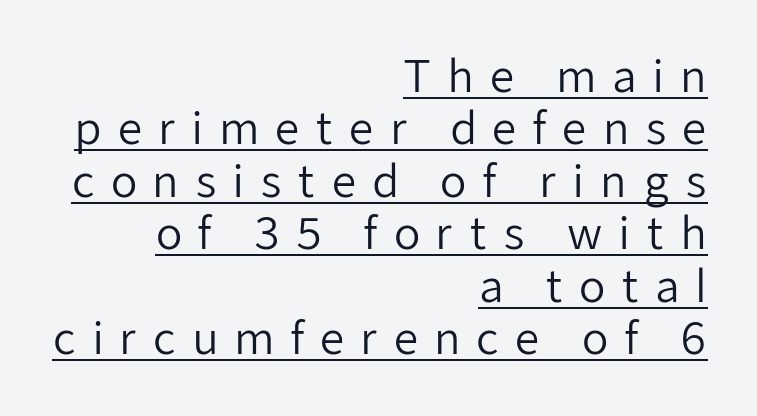
Q: Is the text bold? A: No.
Q: Is the text italic (slanted)? A: No, it is upright.
Q: Is the typeface a serif or a sans-serif typeface? A: Sans-serif.
Q: Is the text underlined? A: Yes.
Q: How is the paragraph aligned? A: Right-aligned.
Q: Is the spacing between letters normal or unusually wide? A: Unusually wide.
Q: Width (condensed, normal, or wide)? A: Normal.
Q: Stroke contrast? A: Low.
Q: x-height? A: Medium.
Q: Monospaced? A: No.
